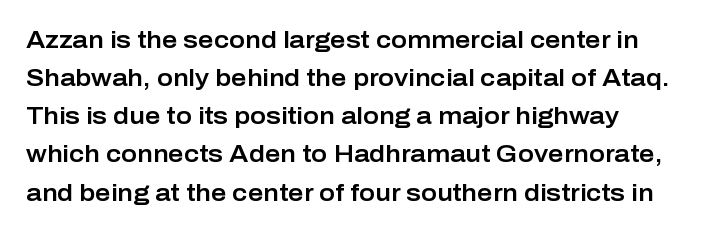
Q: Is the text italic (slanted)? A: No, it is upright.
Q: Is the text underlined? A: No.
Q: Is the spacing between letters normal or unusually wide? A: Normal.
Q: Is the spacing between lines tight, normal or loose? A: Normal.
